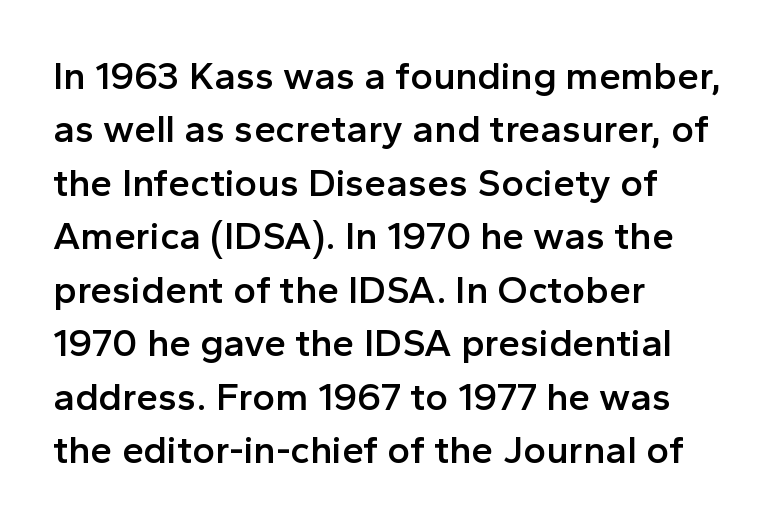
Q: Is the text bold? A: Semi-bold.
Q: Is the text italic (slanted)? A: No, it is upright.
Q: Is the typeface a serif or a sans-serif typeface? A: Sans-serif.
Q: Is the text underlined? A: No.
Q: How is the paragraph aligned? A: Left-aligned.
Q: Is the spacing between letters normal or unusually wide? A: Normal.
Q: Is the spacing between lines tight, normal or loose? A: Normal.
Q: Width (condensed, normal, or wide)? A: Normal.
Q: x-height? A: Medium.
Q: Monospaced? A: No.
